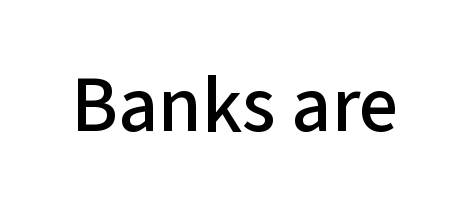
If you drew a line through each stem, it would be perfectly vertical. Each letter keeps its own natural width here, so spacing adapts to shape. The space beneath each line is pristine and unruled. Characters follow at the spacing the type designer built in. Stroke terminals: plain, sans-serif.
